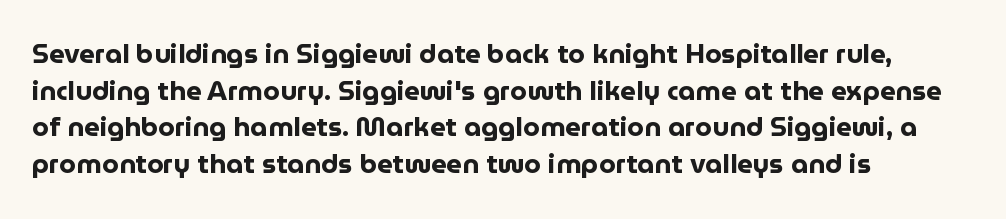
{"italic": "no", "bold": "yes", "underline": "no", "align": "left", "line_spacing": "normal", "line_spacing_ratio": 1.36, "letter_spacing": "normal", "letter_spacing_em": 0.0, "glyph_px": 27}
